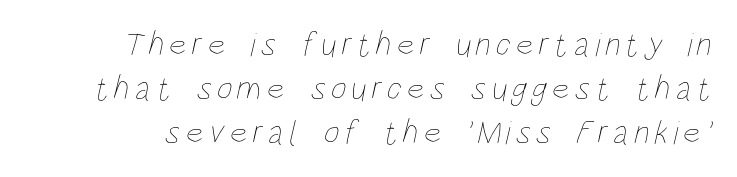
The image shows 34 px thin, condensed type; set normal line spacing (1.29x), not underlined; low stroke contrast and a large x-height.
